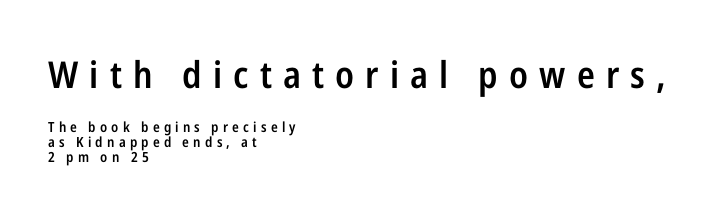
Is this a fixed-width face? No — the glyphs have proportional, varying widths. The strip under each line holds only bare page. Of the two passages, the one on top uses the larger point size. This rendering widens character spacing well past its baseline value. Is this a sans? Yes — the strokes have no serifs.
